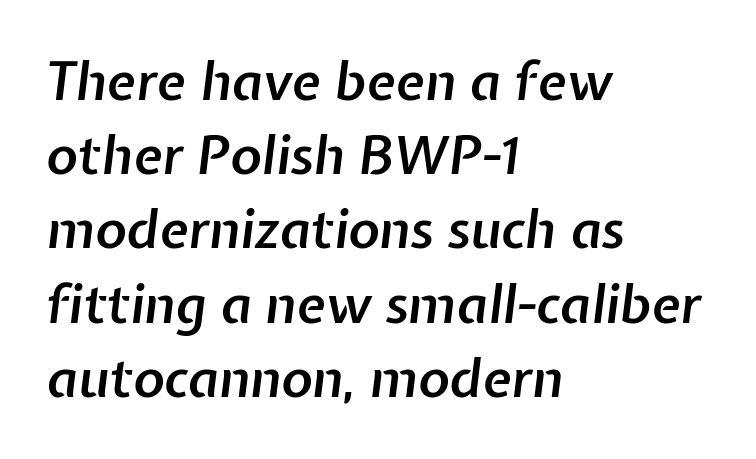
{"italic": "yes", "lean": "right", "slant_degrees": 7, "bold": "semi", "weight": "semibold", "width": "normal", "stroke_contrast": "low", "x_height": "medium", "monospaced": "no", "underline": "no", "align": "left", "line_spacing": "normal", "line_spacing_ratio": 1.4, "letter_spacing": "normal", "letter_spacing_em": 0.0, "glyph_px": 53}
